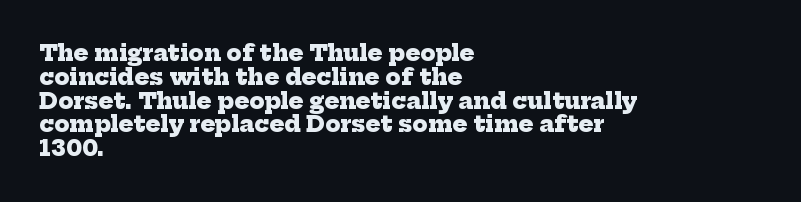
{"bold": "yes", "underline": "no", "align": "left", "line_spacing": "tight", "line_spacing_ratio": 1.08, "letter_spacing": "normal", "letter_spacing_em": 0.0, "glyph_px": 22}
